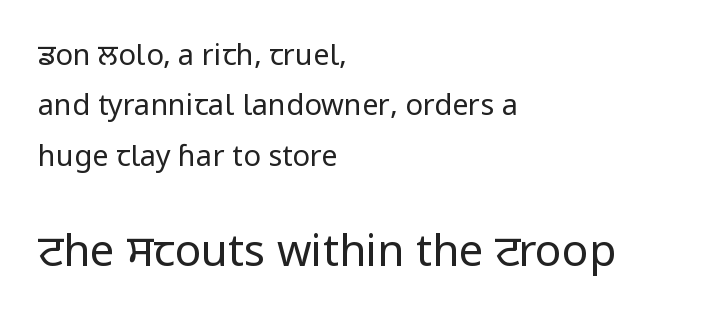
The image shows 44 px regular-weight, condensed sans-serif type, upright; set left-aligned, line spacing 1.74x, normal letter spacing, not underlined; the second (bottom) block is 1.52x larger; low stroke contrast and a large x-height.
